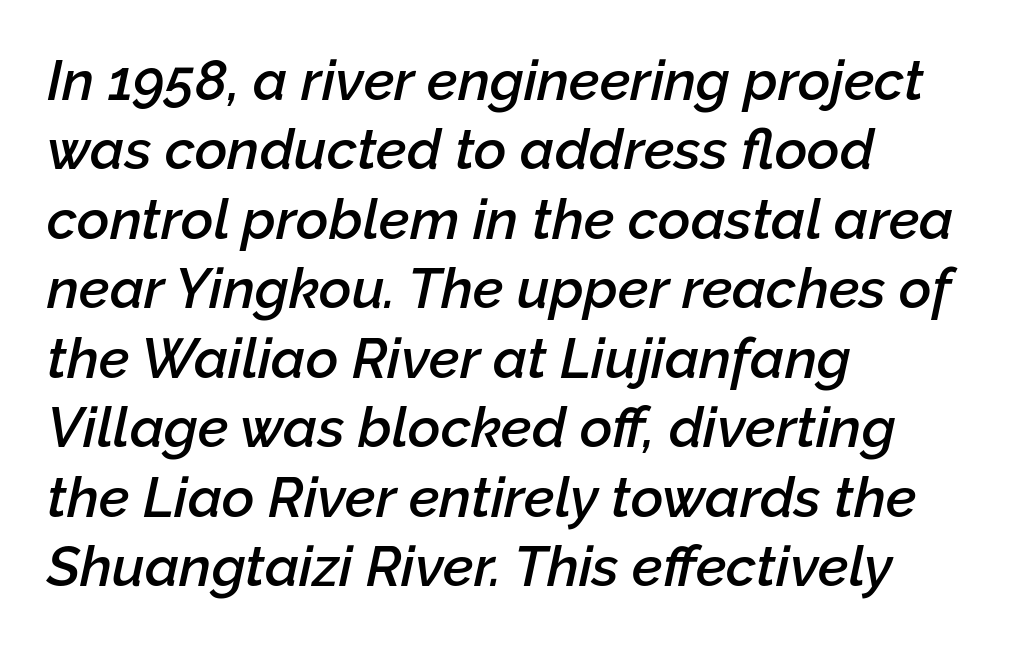
{"italic": "yes", "lean": "right", "slant_degrees": 12, "bold": "semi", "weight": "semibold", "width": "normal", "stroke_contrast": "low", "x_height": "medium", "monospaced": "no", "underline": "no", "align": "left", "line_spacing_ratio": 1.24, "letter_spacing": "normal", "letter_spacing_em": 0.0, "glyph_px": 56}
